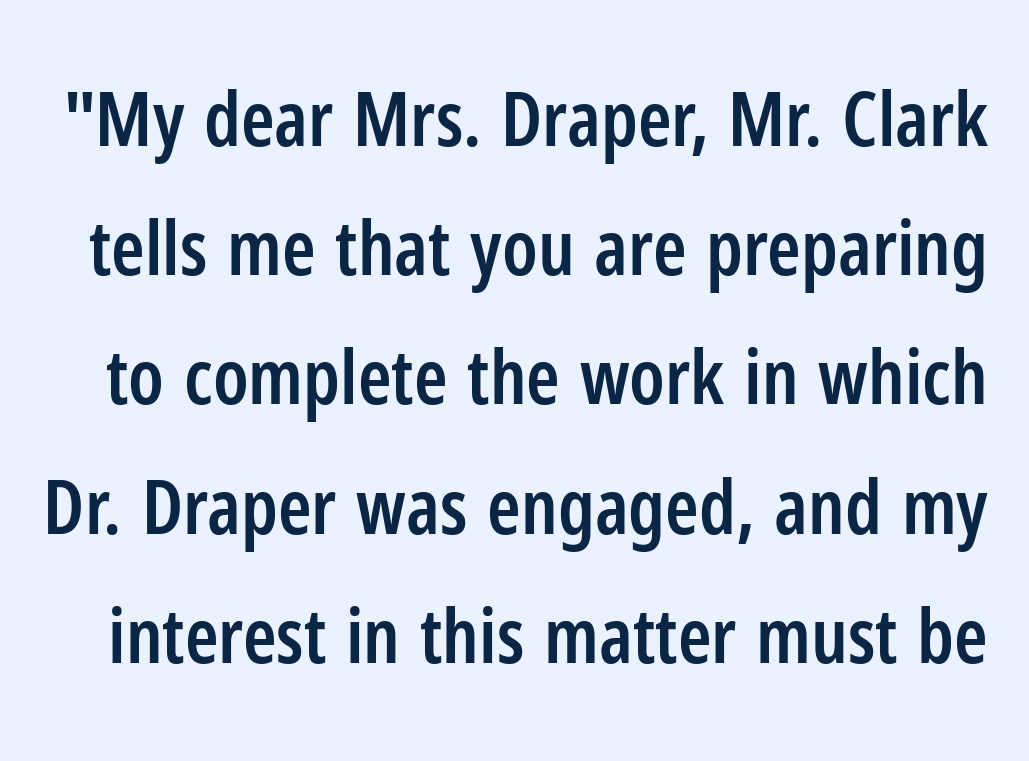
Q: Is the text bold? A: Semi-bold.
Q: Is the text italic (slanted)? A: No, it is upright.
Q: Is the typeface a serif or a sans-serif typeface? A: Sans-serif.
Q: Is the text underlined? A: No.
Q: Is the spacing between letters normal or unusually wide? A: Normal.
Q: Is the spacing between lines tight, normal or loose? A: Normal.
Q: Width (condensed, normal, or wide)? A: Condensed.
Q: Stroke contrast? A: Low.
Q: x-height? A: Medium.
Q: Monospaced? A: No.
